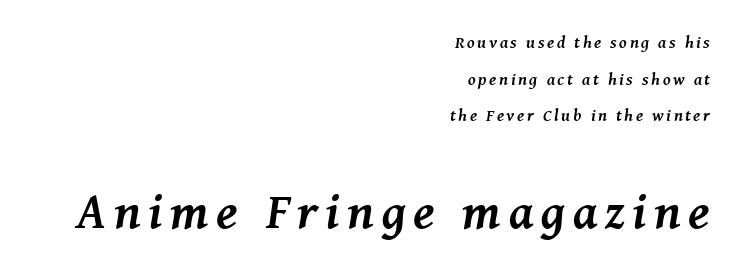
Glance below the letters and you will spot only blank space. When letters slant like this, we call the style italic. The typesetter chose a ragged-left arrangement here. Reading top to bottom, the characters get bigger at the block break.
